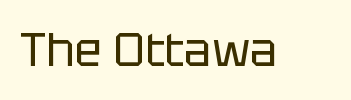
The image shows 46 px regular-weight sans-serif type, upright; set normal letter spacing, not underlined; low stroke contrast and a large x-height.
